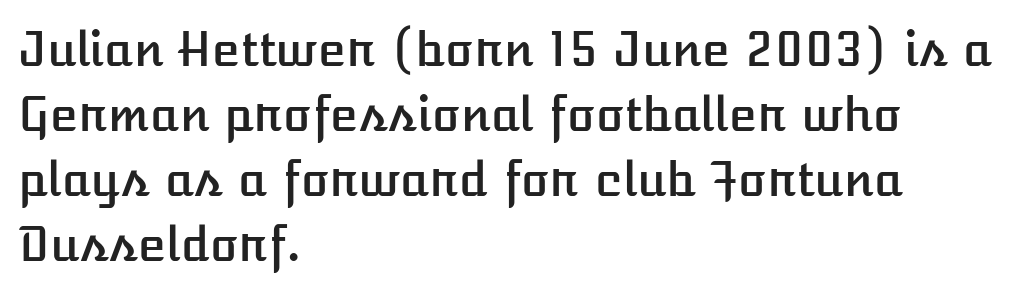
The ragged edge is on the right, which tells us the setting is flush left. Glyph-to-glyph distance matches everyday printed text. These lines are rendered in a variable-pitch font. Summary of vertical rhythm: regular, with standard interline spacing. Unmarked baselines from the first word to the last. Characters remain perfectly vertical along every line.
